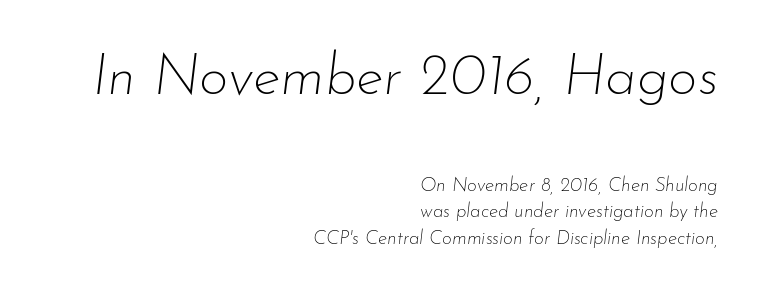
{"italic": "yes", "lean": "right", "slant_degrees": 7, "bold": "no", "weight": "thin", "width": "normal", "stroke_contrast": "low", "x_height": "small", "monospaced": "no", "underline": "no", "align": "right", "line_spacing": "normal", "line_spacing_ratio": 1.39, "letter_spacing": "normal", "letter_spacing_em": 0.0, "larger_block": "first", "size_ratio": 3.0, "glyph_px": 57}
